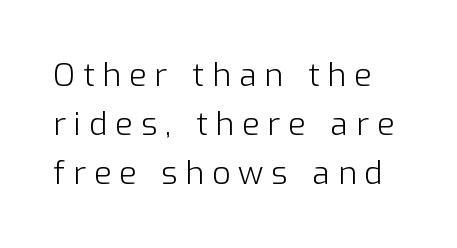
The image shows 32 px light sans-serif type, upright; set normal line spacing (1.53x), unusually wide letter spacing (+0.25 em), not underlined; low stroke contrast and a medium x-height.
